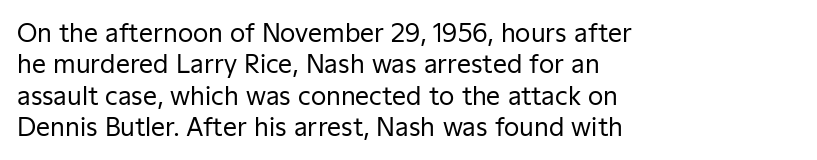
No letter is thick-stroked: the sample isn't bold. This is roman type, the default non-slanted kind. One glance says typical: line gaps are just what's usual. Plain, unruled lines of type. This sample is left-justified, so line endings fall wherever the words run out.
